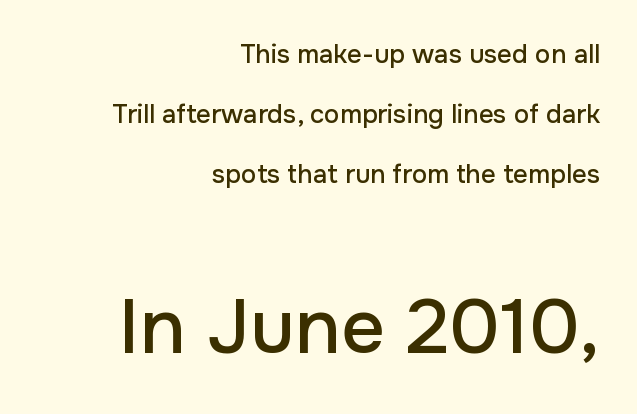
{"serif": "no", "italic": "no", "width": "normal", "stroke_contrast": "low", "x_height": "medium", "monospaced": "no", "underline": "no", "align": "right", "line_spacing": "loose", "line_spacing_ratio": 2.3, "letter_spacing": "normal", "letter_spacing_em": 0.0, "larger_block": "second", "size_ratio": 2.96, "glyph_px": 77}
